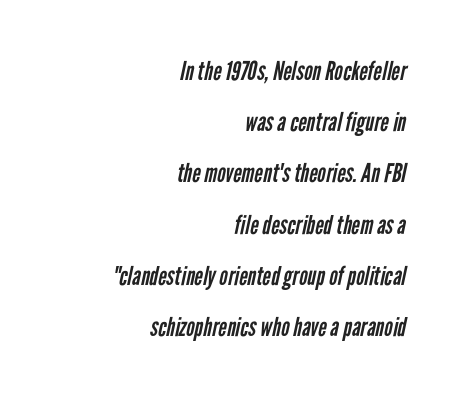
Q: Is the text bold? A: No.
Q: Is the text underlined? A: No.
Q: How is the paragraph aligned? A: Right-aligned.
Q: Is the spacing between letters normal or unusually wide? A: Normal.
Q: Is the spacing between lines tight, normal or loose? A: Loose.
